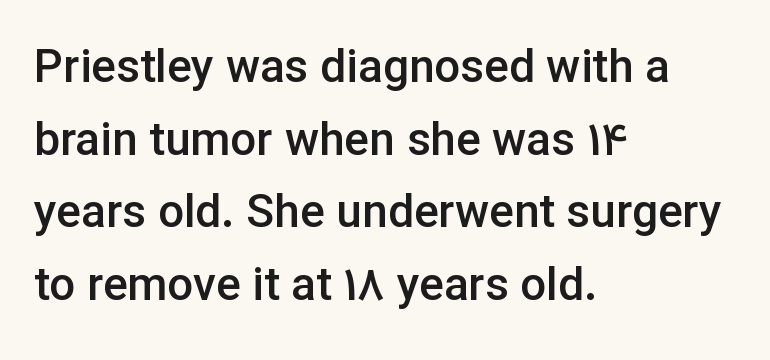
{"serif": "no", "italic": "no", "bold": "semi", "weight": "semibold", "width": "normal", "stroke_contrast": "low", "x_height": "medium", "monospaced": "no", "underline": "no", "align": "left", "line_spacing": "normal", "line_spacing_ratio": 1.58, "letter_spacing": "normal", "letter_spacing_em": 0.0, "glyph_px": 46}
